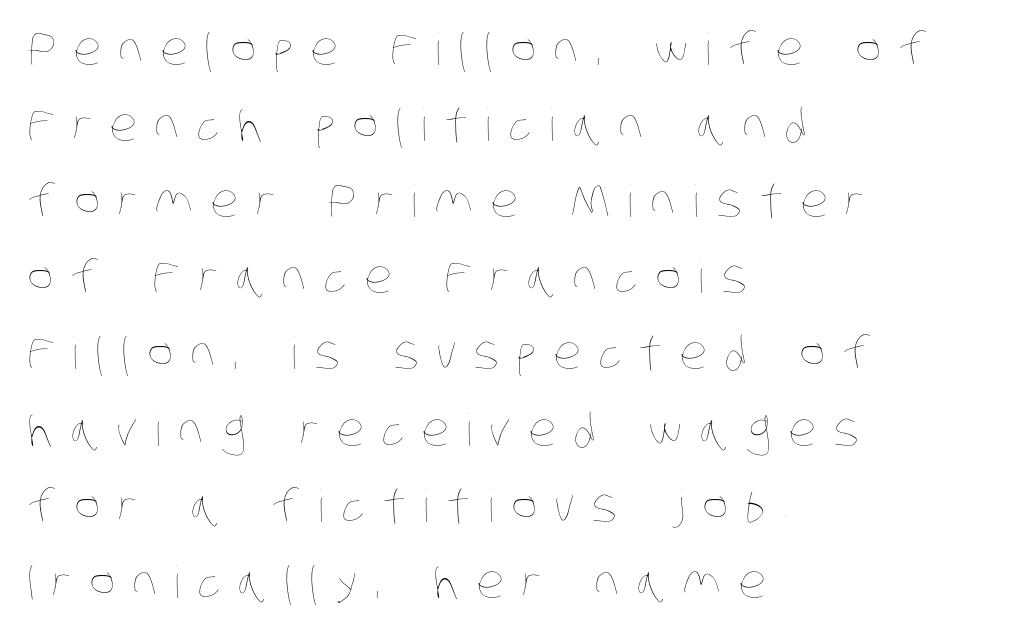
{"bold": "no", "weight": "thin", "width": "condensed", "stroke_contrast": "low", "x_height": "large", "monospaced": "no", "underline": "no", "align": "left", "line_spacing_ratio": 1.73, "letter_spacing": "wide", "letter_spacing_em": 0.39, "glyph_px": 44}
